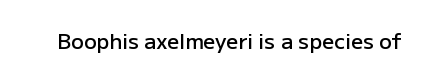
{"italic": "no", "bold": "semi", "underline": "no", "letter_spacing": "normal", "letter_spacing_em": 0.0, "glyph_px": 21}
